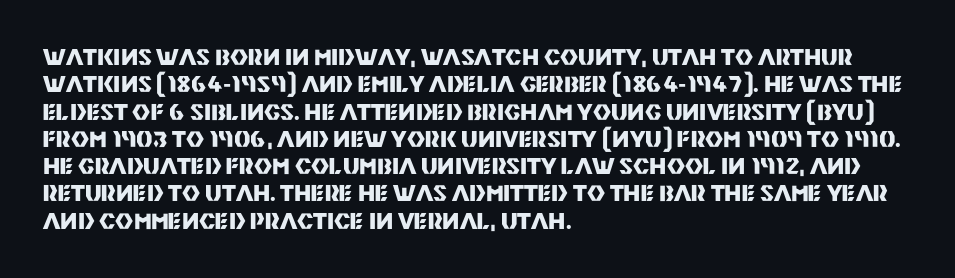
Q: Is the text bold? A: Yes.
Q: Is the text italic (slanted)? A: No, it is upright.
Q: Is the text underlined? A: No.
Q: How is the paragraph aligned? A: Left-aligned.
Q: Is the spacing between letters normal or unusually wide? A: Normal.
